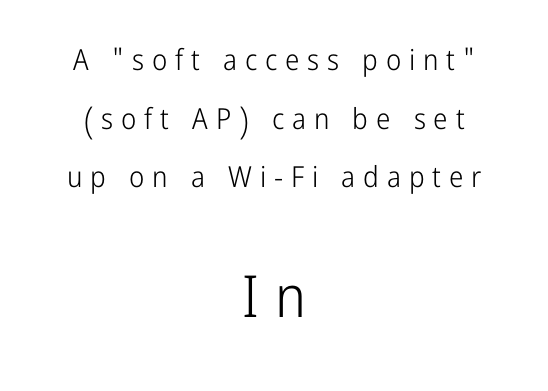
The image shows 58 px light, condensed sans-serif type, upright; set centered, loose line spacing (2.02x), unusually wide letter spacing (+0.27 em), not underlined; the second (bottom) block is 2.0x larger; low stroke contrast and a medium x-height.
